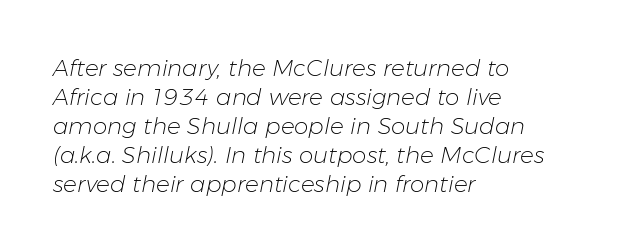
Is there much room between lines? A standard amount, neither cramped nor airy. The face used here is rendered with its standard letterfit. Nothing heavy about these letters — not bold at all. Each row of text sits above clean, open space. Notice how the passage keeps a crisp vertical edge on the left only. Is the type slanted? Yes — the strokes lean at a clear angle.
